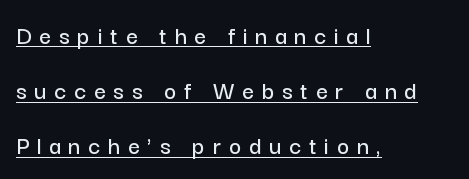
The image shows 26 px text type, upright; set left-aligned, loose line spacing (2.12x), unusually wide letter spacing (+0.3 em), underlined.
